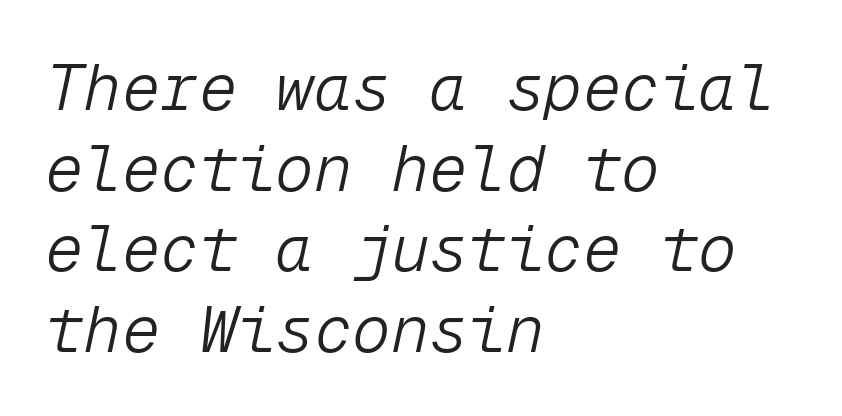
The image shows 64 px light type, italic (leaning right), monospaced; set left-aligned, normal line spacing (1.26x), normal letter spacing, not underlined; low stroke contrast and a medium x-height.
